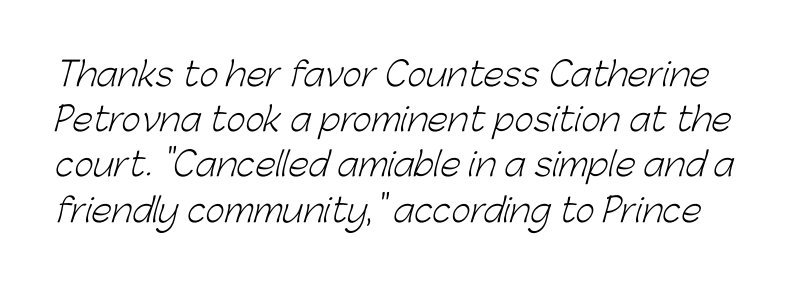
{"serif": "no", "bold": "no", "weight": "light", "width": "normal", "stroke_contrast": "low", "x_height": "medium", "monospaced": "no", "underline": "no", "line_spacing": "normal", "line_spacing_ratio": 1.37, "letter_spacing": "normal", "letter_spacing_em": 0.0, "glyph_px": 33}
